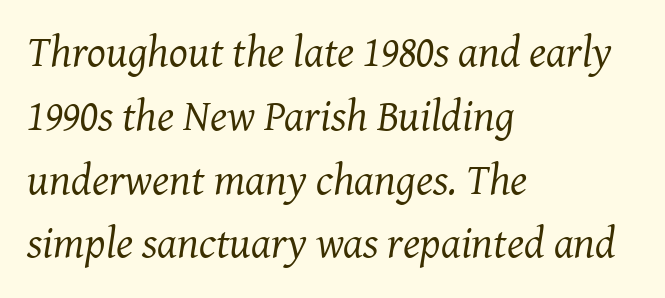
{"serif": "yes", "italic": "yes", "lean": "right", "slant_degrees": 8, "bold": "no", "weight": "regular", "width": "normal", "stroke_contrast": "medium", "x_height": "medium", "monospaced": "no", "underline": "no", "align": "left", "line_spacing": "normal", "line_spacing_ratio": 1.45, "letter_spacing": "normal", "letter_spacing_em": 0.0, "glyph_px": 44}
